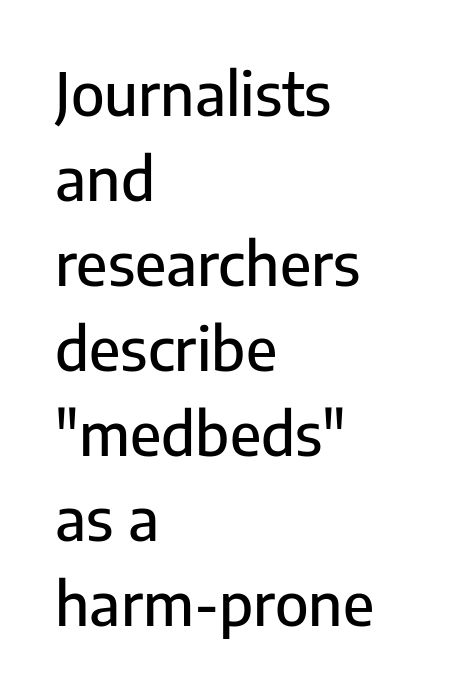
This is the regular roman posture of the typeface. To sum up the face: it is a sans, with no serifs. Here the designer chose a conventional face with non-uniform glyph widths. Compared with a centered layout, this one pins lines to the left instead. Horizontal bands of white between lines are of average thickness.
